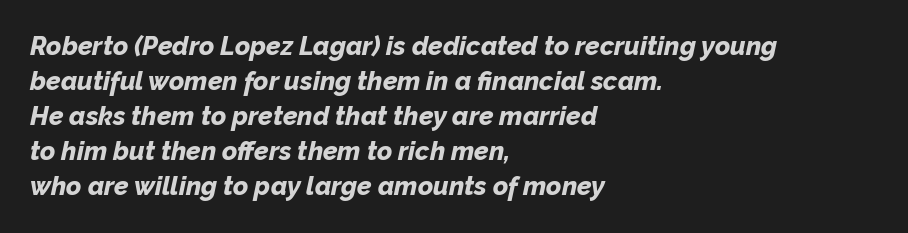
{"italic": "yes", "lean": "right", "slant_degrees": 12, "bold": "yes", "underline": "no", "align": "left", "line_spacing": "normal", "line_spacing_ratio": 1.35, "letter_spacing": "normal", "letter_spacing_em": 0.0, "glyph_px": 26}
